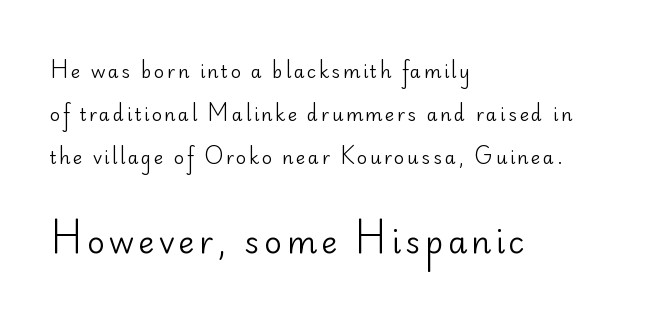
{"serif": "no", "italic": "no", "bold": "no", "weight": "regular", "width": "normal", "stroke_contrast": "low", "x_height": "small", "monospaced": "no", "underline": "no", "align": "left", "line_spacing": "loose", "line_spacing_ratio": 2.4, "larger_block": "second", "size_ratio": 1.72, "glyph_px": 31}
